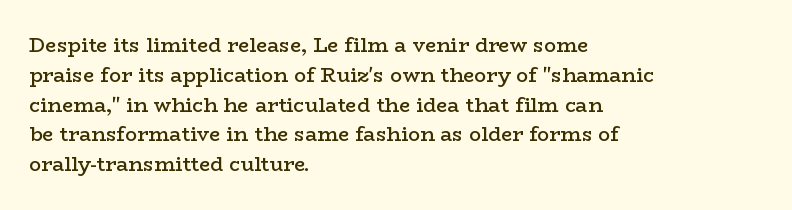
The image shows 20 px text type, upright; set left-aligned, normal line spacing (1.49x), normal letter spacing, not underlined.
